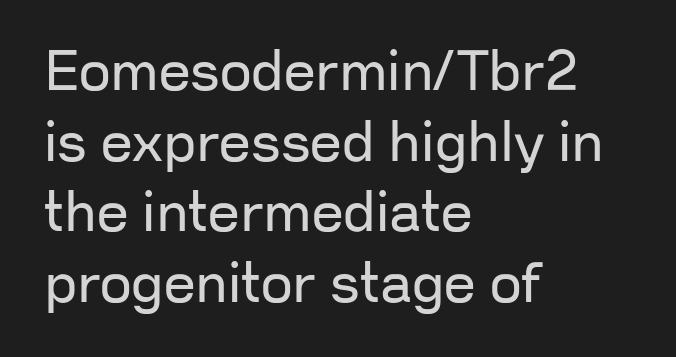
The image shows 56 px regular-weight sans-serif type, upright; set left-aligned, normal line spacing (1.26x), normal letter spacing, not underlined; low stroke contrast and a medium x-height.
